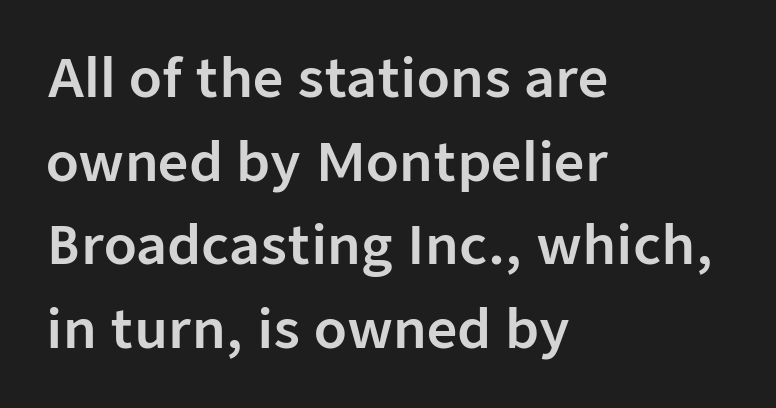
The image shows 53 px sans-serif type, upright; set left-aligned, normal line spacing (1.58x), normal letter spacing, not underlined; low stroke contrast and a medium x-height.
